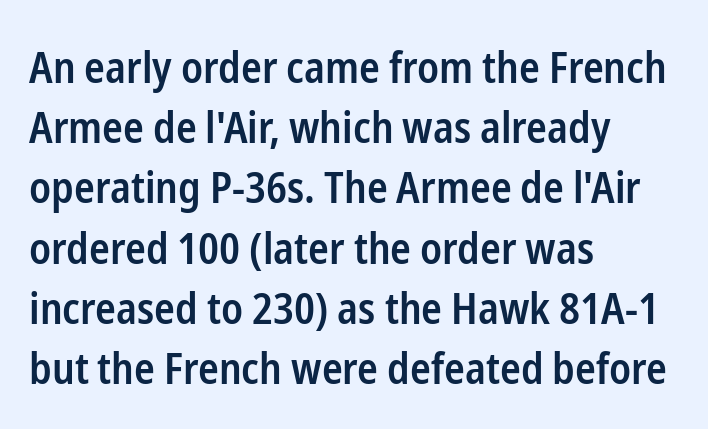
Q: Is the text bold? A: Semi-bold.
Q: Is the text italic (slanted)? A: No, it is upright.
Q: Is the typeface a serif or a sans-serif typeface? A: Sans-serif.
Q: Is the text underlined? A: No.
Q: How is the paragraph aligned? A: Left-aligned.
Q: Is the spacing between letters normal or unusually wide? A: Normal.
Q: Is the spacing between lines tight, normal or loose? A: Normal.
Q: Width (condensed, normal, or wide)? A: Condensed.
Q: Stroke contrast? A: Low.
Q: x-height? A: Medium.
Q: Monospaced? A: No.
